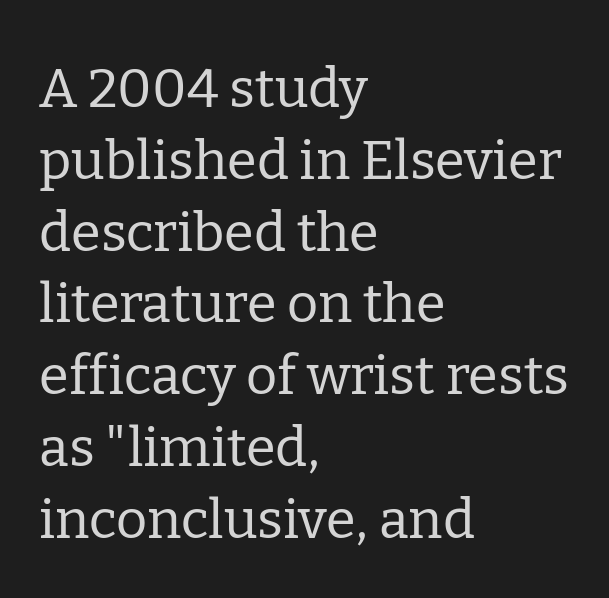
Typeset ragged right — the left edge is the straight one. Descenders are the only things crossing below the line. A typesetter would mark this as roman, not italic. You could not count columns in this text — the font is proportionally spaced. The space between consecutive lines is moderate.
